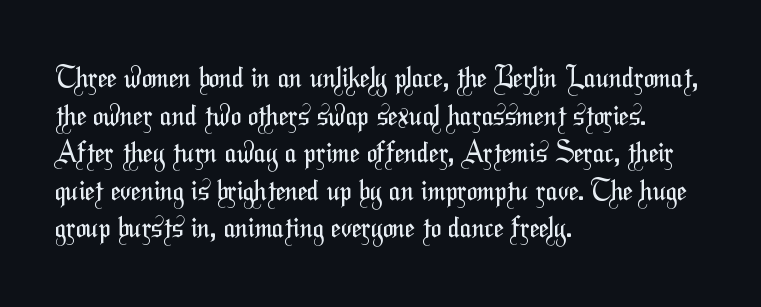
Q: Is the text bold? A: No.
Q: Is the typeface a serif or a sans-serif typeface? A: Sans-serif.
Q: Is the text underlined? A: No.
Q: How is the paragraph aligned? A: Left-aligned.
Q: Is the spacing between letters normal or unusually wide? A: Normal.
Q: Is the spacing between lines tight, normal or loose? A: Normal.
Q: Width (condensed, normal, or wide)? A: Condensed.
Q: Stroke contrast? A: Medium.
Q: x-height? A: Medium.
Q: Monospaced? A: No.
